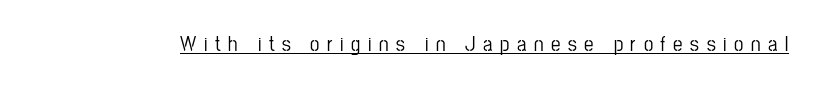
Q: Is the text italic (slanted)? A: No, it is upright.
Q: Is the text underlined? A: Yes.
Q: Is the spacing between letters normal or unusually wide? A: Unusually wide.
